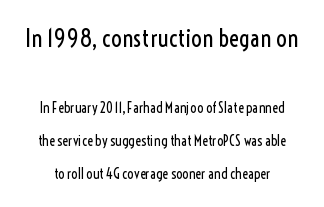
Q: Is the text bold? A: No.
Q: Is the text italic (slanted)? A: No, it is upright.
Q: Is the text underlined? A: No.
Q: Is the spacing between letters normal or unusually wide? A: Normal.
Q: Is the spacing between lines tight, normal or loose? A: Loose.
Q: Which block of text is set in a larger size, the first (top) or the second (bottom)? A: The first (top) one.
